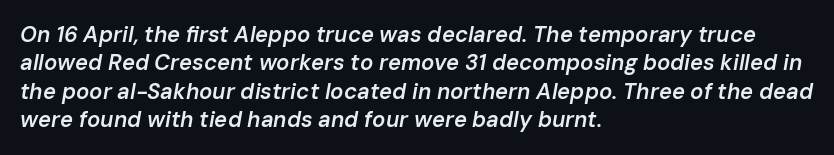
{"italic": "yes", "lean": "right", "slant_degrees": 10, "bold": "semi", "underline": "no", "align": "left", "line_spacing": "normal", "line_spacing_ratio": 1.29, "letter_spacing": "normal", "letter_spacing_em": 0.0, "glyph_px": 22}
